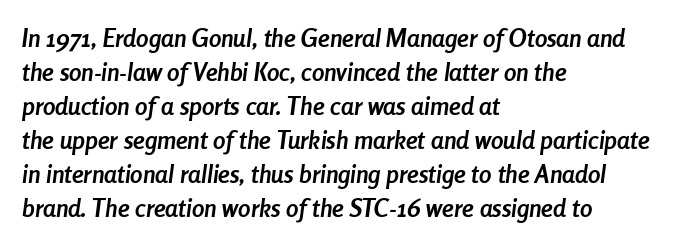
Q: Is the text bold? A: Yes.
Q: Is the text italic (slanted)? A: Yes, it leans right by about 8 degrees.
Q: Is the text underlined? A: No.
Q: How is the paragraph aligned? A: Left-aligned.
Q: Is the spacing between letters normal or unusually wide? A: Normal.
Q: Is the spacing between lines tight, normal or loose? A: Normal.
